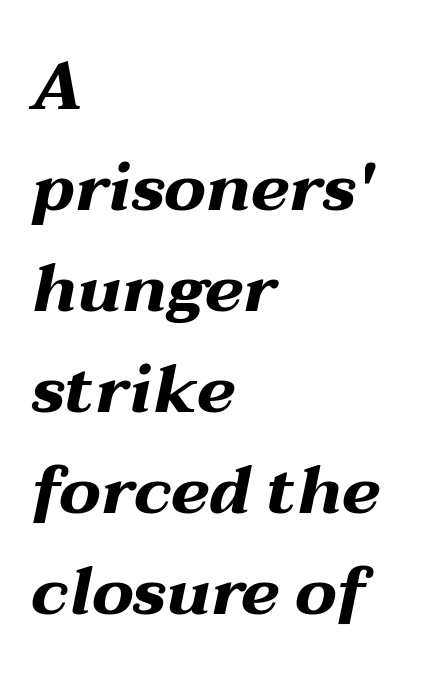
{"italic": "yes", "lean": "right", "slant_degrees": 12, "bold": "yes", "weight": "bold", "width": "wide", "stroke_contrast": "medium", "x_height": "medium", "monospaced": "no", "underline": "no", "align": "left", "line_spacing": "normal", "line_spacing_ratio": 1.53, "letter_spacing": "normal", "letter_spacing_em": 0.0, "glyph_px": 66}
